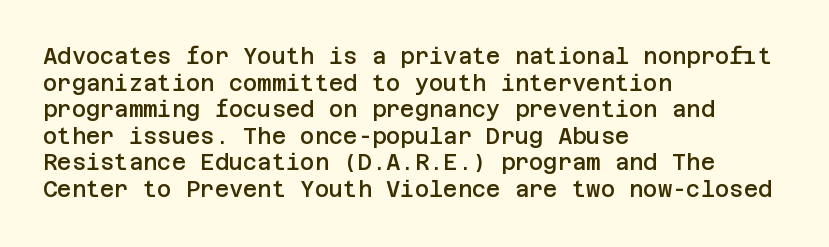
The image shows 22 px text type, upright; set left-aligned, line spacing 1.21x, normal letter spacing, not underlined.
